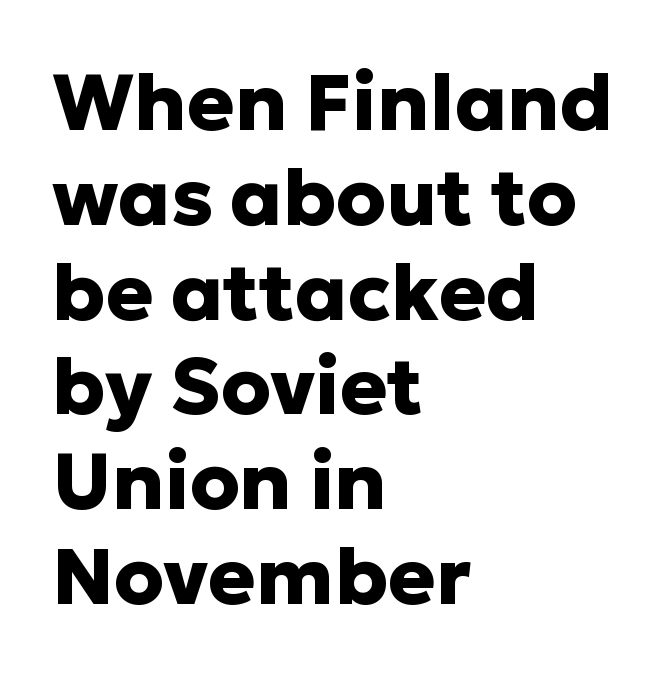
{"serif": "no", "italic": "no", "bold": "yes", "weight": "heavy", "width": "normal", "stroke_contrast": "low", "x_height": "medium", "monospaced": "no", "underline": "no", "align": "left", "line_spacing_ratio": 1.2, "letter_spacing": "normal", "letter_spacing_em": 0.0, "glyph_px": 79}
